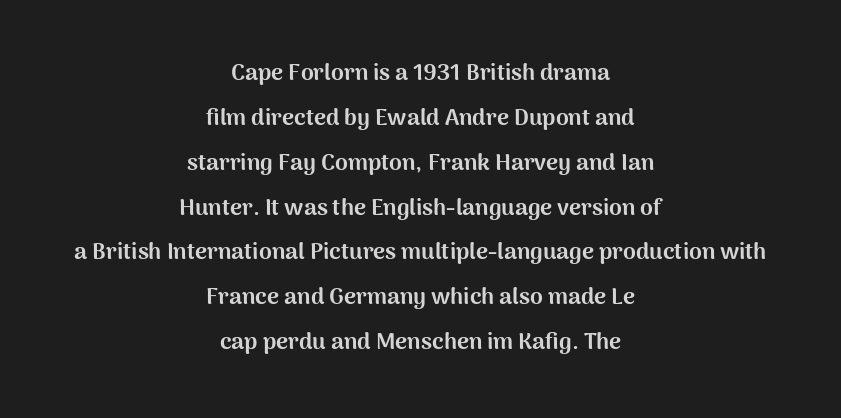
Notice how thick the strokes are: this is what a full bold looks like. The face used here is rendered with its standard letterfit. Only glyphs here, with clear space below each row. Casual observation: everything's sitting right in the middle. Unlike italic type, these characters show no tilt at all.
